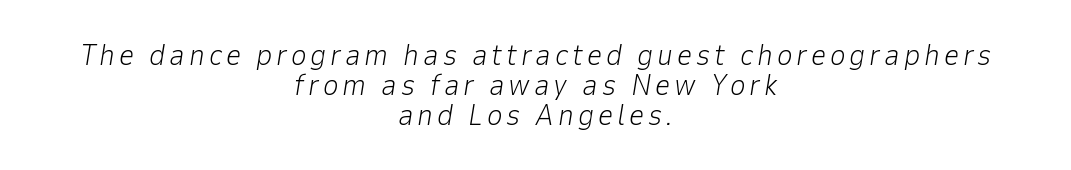
Caption: multi-line text, centered on the measure. A quiet, ordinary-to-light weight characterises the typeface. Students, observe: this is what under-led, compact text looks like. Unmarked baselines from the first word to the last. Style check: oblique. Proportional: the letters do not fall into vertical columns.
